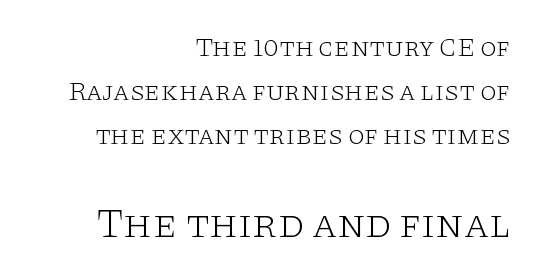
Q: Is the text bold? A: No.
Q: Is the text italic (slanted)? A: No, it is upright.
Q: Is the typeface a serif or a sans-serif typeface? A: Serif.
Q: Is the text underlined? A: No.
Q: How is the paragraph aligned? A: Right-aligned.
Q: Is the spacing between letters normal or unusually wide? A: Normal.
Q: Is the spacing between lines tight, normal or loose? A: Normal.
Q: Which block of text is set in a larger size, the first (top) or the second (bottom)? A: The second (bottom) one.
Q: Width (condensed, normal, or wide)? A: Wide.
Q: Stroke contrast? A: Low.
Q: x-height? A: Large.
Q: Monospaced? A: No.
